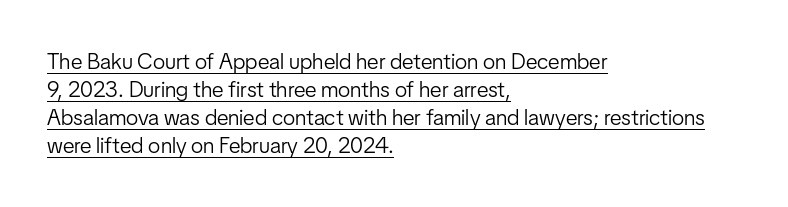
The image shows 22 px text type, upright; set left-aligned, normal line spacing (1.27x), normal letter spacing, underlined.
